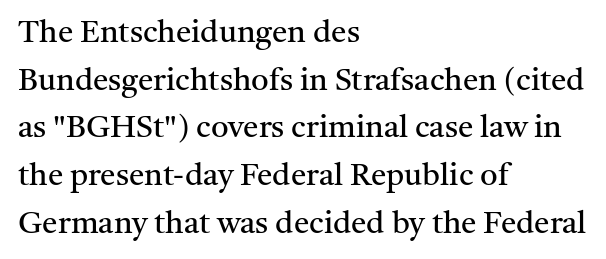
The horizontal fit of the characters is conventional and even. The rendering anchors every line to the left-hand side. Proportional: the letters do not fall into vertical columns. Only glyphs here, with clear space below each row. Is there much room between lines? A standard amount, neither cramped nor airy. If you drew a line through each stem, it would be perfectly vertical.
